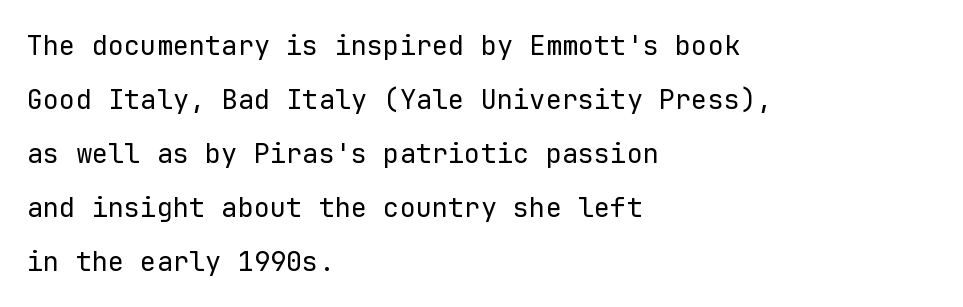
{"italic": "no", "bold": "no", "underline": "no", "align": "left", "line_spacing": "loose", "line_spacing_ratio": 2.0, "letter_spacing": "normal", "letter_spacing_em": 0.0, "glyph_px": 27}
